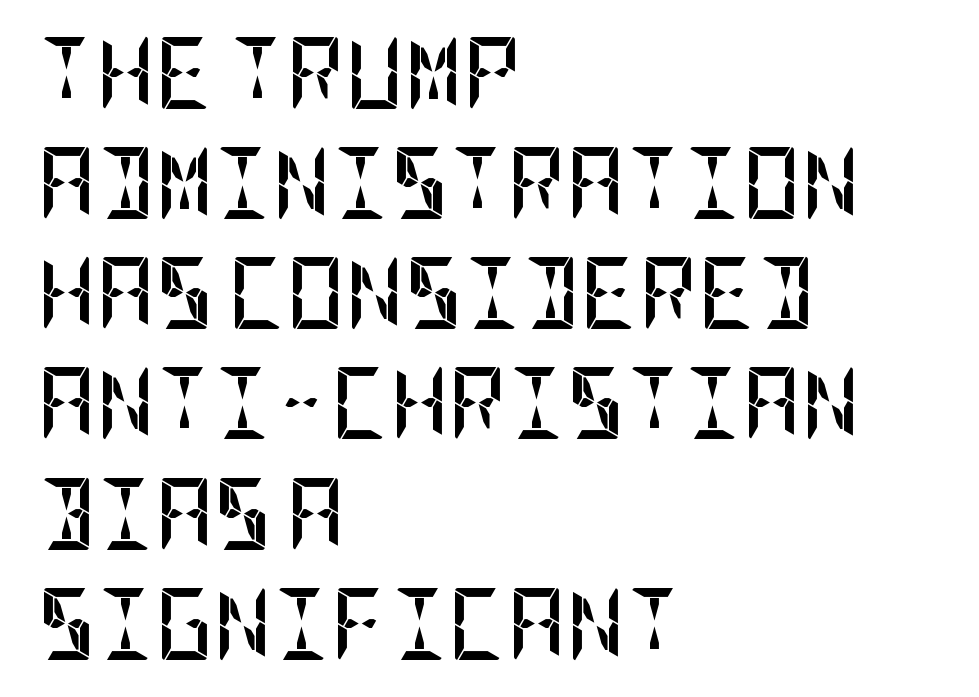
A dark, heavy texture on the line: the type is bold. Grotesque or geometric, the face here clearly has no serifs. Is the block centered? No — it sits flush against the left margin. You can tell it's not italic because the verticals are truly vertical. Interline gaps are of average width in this sample. The gaps between neighbouring characters are ordinary and unremarkable.
